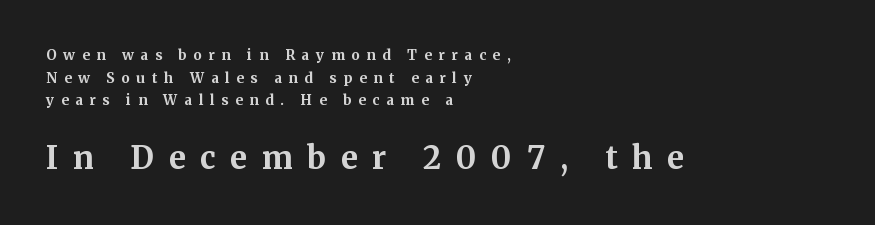
Q: Is the text bold? A: Yes.
Q: Is the text italic (slanted)? A: No, it is upright.
Q: Is the typeface a serif or a sans-serif typeface? A: Serif.
Q: Is the text underlined? A: No.
Q: How is the paragraph aligned? A: Left-aligned.
Q: Is the spacing between letters normal or unusually wide? A: Unusually wide.
Q: Is the spacing between lines tight, normal or loose? A: Normal.
Q: Which block of text is set in a larger size, the first (top) or the second (bottom)? A: The second (bottom) one.
Q: Width (condensed, normal, or wide)? A: Normal.
Q: Stroke contrast? A: Medium.
Q: x-height? A: Medium.
Q: Monospaced? A: No.
